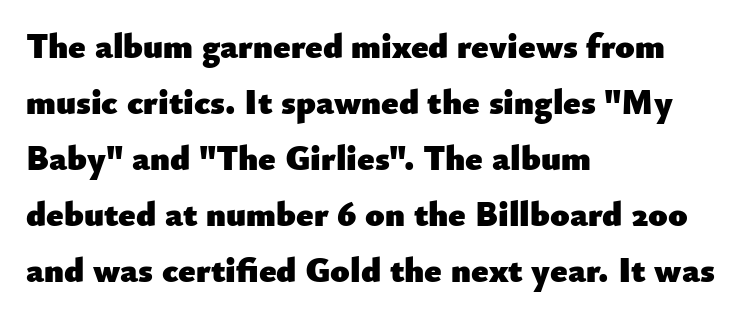
{"serif": "no", "italic": "no", "bold": "yes", "weight": "heavy", "width": "normal", "stroke_contrast": "low", "x_height": "small", "monospaced": "no", "underline": "no", "align": "left", "line_spacing": "normal", "line_spacing_ratio": 1.6, "letter_spacing": "normal", "letter_spacing_em": 0.0, "glyph_px": 35}
